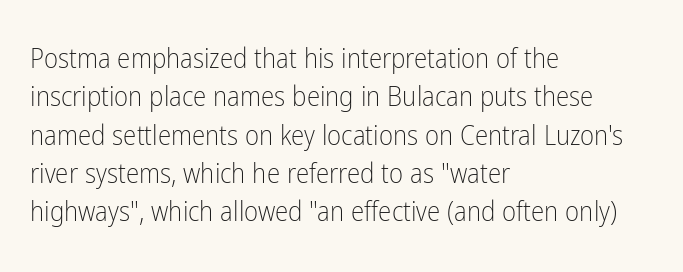
Q: Is the text bold? A: No.
Q: Is the text italic (slanted)? A: No, it is upright.
Q: Is the text underlined? A: No.
Q: How is the paragraph aligned? A: Left-aligned.
Q: Is the spacing between letters normal or unusually wide? A: Normal.
Q: Is the spacing between lines tight, normal or loose? A: Normal.
